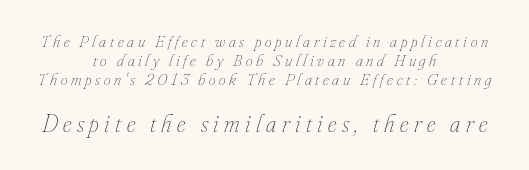
Q: Is the text bold? A: No.
Q: Is the text italic (slanted)? A: Yes, it leans right by about 16 degrees.
Q: Is the text underlined? A: No.
Q: How is the paragraph aligned? A: Centered.
Q: Is the spacing between letters normal or unusually wide? A: Unusually wide.
Q: Is the spacing between lines tight, normal or loose? A: Tight.
Q: Which block of text is set in a larger size, the first (top) or the second (bottom)? A: The second (bottom) one.
